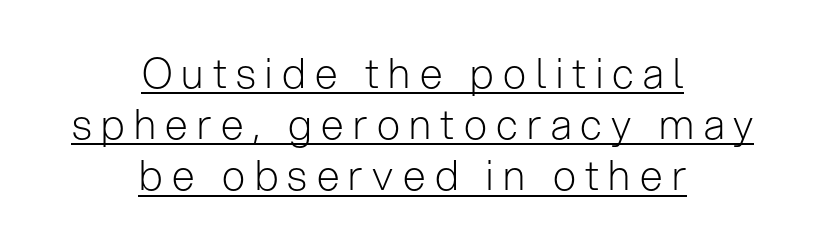
The letters are spread apart with noticeably loose tracking. Underlining? Definitely there. Check where the strokes stop: nothing finishes them off — pure sans. Italic: no, the glyphs are upright roman. These glyphs show unthickened strokes, regular width or finer. A centered setting, common on invitations and titles, is used for this passage.
